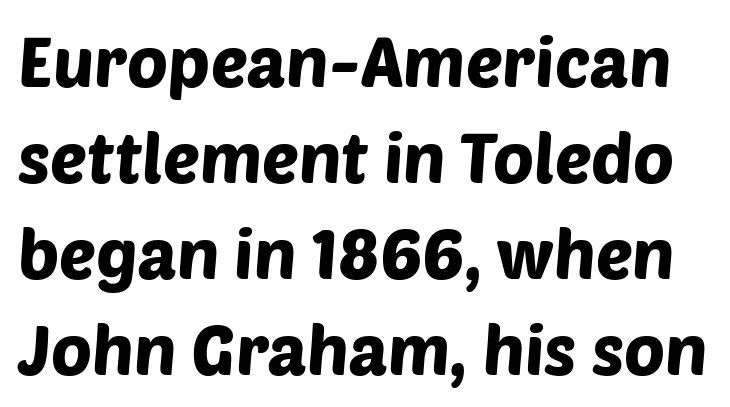
Q: Is the typeface a serif or a sans-serif typeface? A: Sans-serif.
Q: Is the text underlined? A: No.
Q: Is the spacing between letters normal or unusually wide? A: Normal.
Q: Is the spacing between lines tight, normal or loose? A: Normal.
Q: Width (condensed, normal, or wide)? A: Normal.
Q: Stroke contrast? A: Low.
Q: x-height? A: Large.
Q: Monospaced? A: No.
